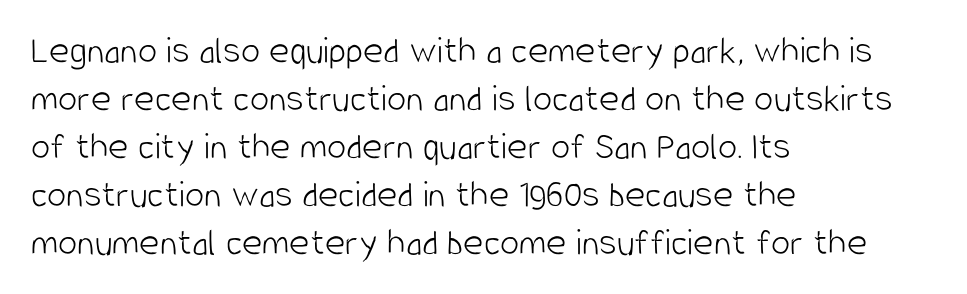
Q: Is the text bold? A: No.
Q: Is the text italic (slanted)? A: No, it is upright.
Q: Is the typeface a serif or a sans-serif typeface? A: Sans-serif.
Q: Is the text underlined? A: No.
Q: How is the paragraph aligned? A: Left-aligned.
Q: Is the spacing between letters normal or unusually wide? A: Normal.
Q: Width (condensed, normal, or wide)? A: Condensed.
Q: Stroke contrast? A: Low.
Q: x-height? A: Large.
Q: Monospaced? A: No.
